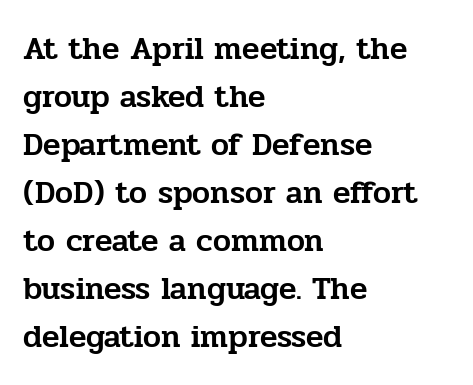
The face used here is proportionally spaced, like ordinary book or web type. Check the space under the baseline: it is left empty. The rows are spaced the way most documents space them. Each letter's strokes conclude with small projecting serifs. The letters stand upright; this is a roman face. Nothing unusual about the tracking: characters are spaced as the font intends.
